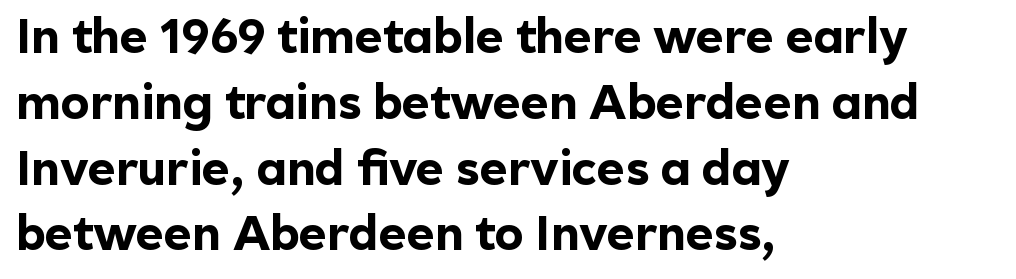
The letters carry no serifs — their stems end cleanly without finishing strokes. Summary of vertical rhythm: regular, with standard interline spacing. The specimen omits any rule beneath the text block's lines. This sample has the flowing, uneven cadence of proportional lettering. The passage shown is emphatically bold. The ragged edge is on the right, which tells us the setting is flush left.
